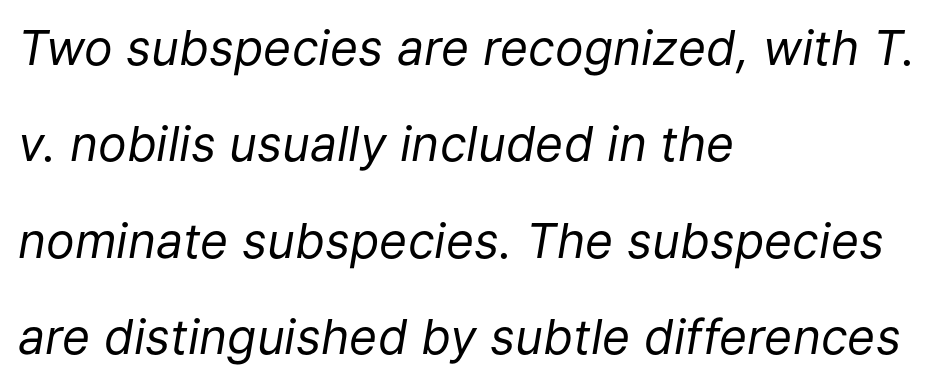
Q: Is the text bold? A: No.
Q: Is the text italic (slanted)? A: Yes, it leans right by about 9 degrees.
Q: Is the text underlined? A: No.
Q: How is the paragraph aligned? A: Left-aligned.
Q: Is the spacing between letters normal or unusually wide? A: Normal.
Q: Is the spacing between lines tight, normal or loose? A: Loose.
Q: Width (condensed, normal, or wide)? A: Normal.
Q: Stroke contrast? A: Low.
Q: x-height? A: Medium.
Q: Monospaced? A: No.
